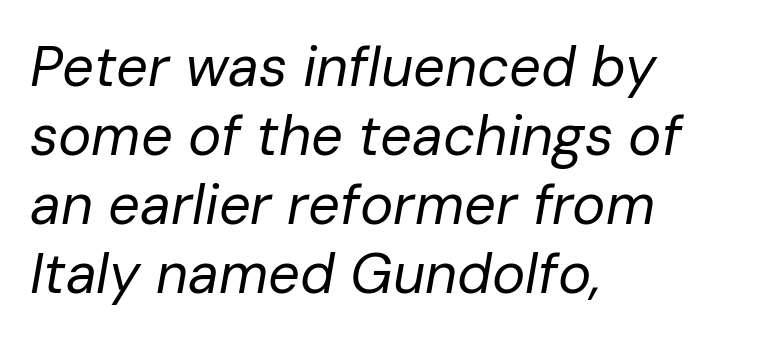
Q: Is the text bold? A: No.
Q: Is the text italic (slanted)? A: Yes, it leans right by about 10 degrees.
Q: Is the text underlined? A: No.
Q: How is the paragraph aligned? A: Left-aligned.
Q: Is the spacing between letters normal or unusually wide? A: Normal.
Q: Width (condensed, normal, or wide)? A: Normal.
Q: Stroke contrast? A: Low.
Q: x-height? A: Medium.
Q: Monospaced? A: No.
